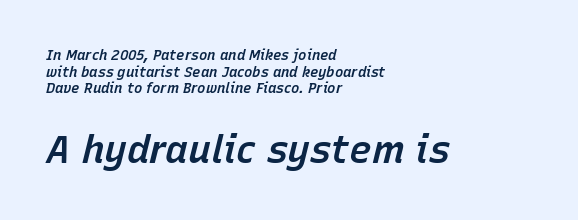
The image shows 38 px semibold type, italic (leaning right); set left-aligned, line spacing 1.19x, normal letter spacing, not underlined; the second (bottom) block is 2.71x larger; low stroke contrast and a medium x-height.
